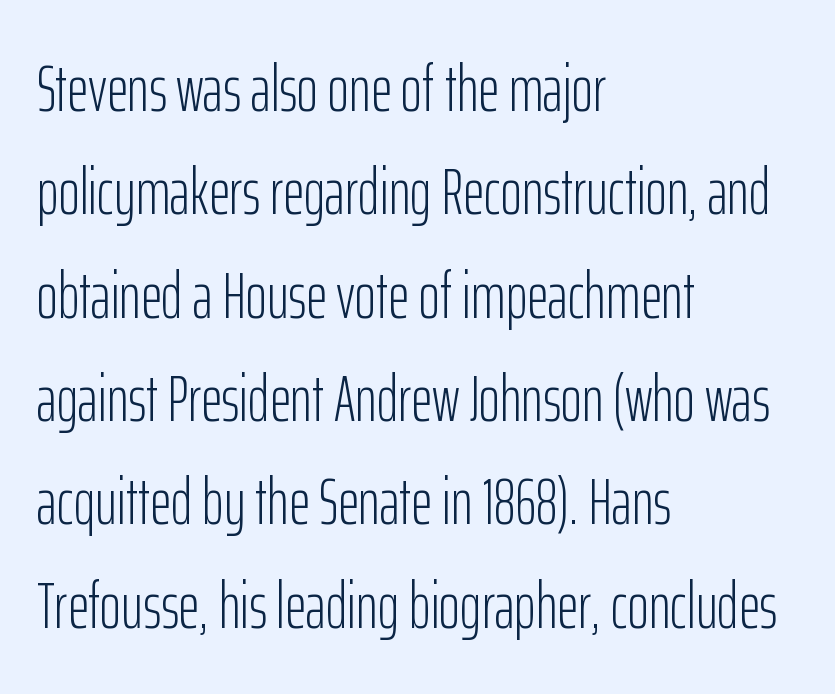
Each new line begins a customary step beneath the previous one. The paragraph shown leans on its left margin. The letterforms sit at book weight or below. Unmarked baselines from the first word to the last. You could call the tracking neutral — neither tight nor loose.
